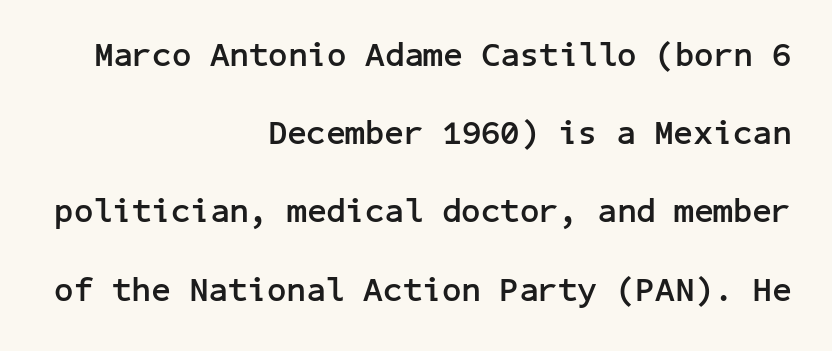
Q: Is the text bold? A: Yes.
Q: Is the text italic (slanted)? A: No, it is upright.
Q: Is the typeface a serif or a sans-serif typeface? A: Sans-serif.
Q: Is the text underlined? A: No.
Q: How is the paragraph aligned? A: Right-aligned.
Q: Is the spacing between letters normal or unusually wide? A: Normal.
Q: Is the spacing between lines tight, normal or loose? A: Loose.
Q: Width (condensed, normal, or wide)? A: Normal.
Q: Stroke contrast? A: Low.
Q: x-height? A: Medium.
